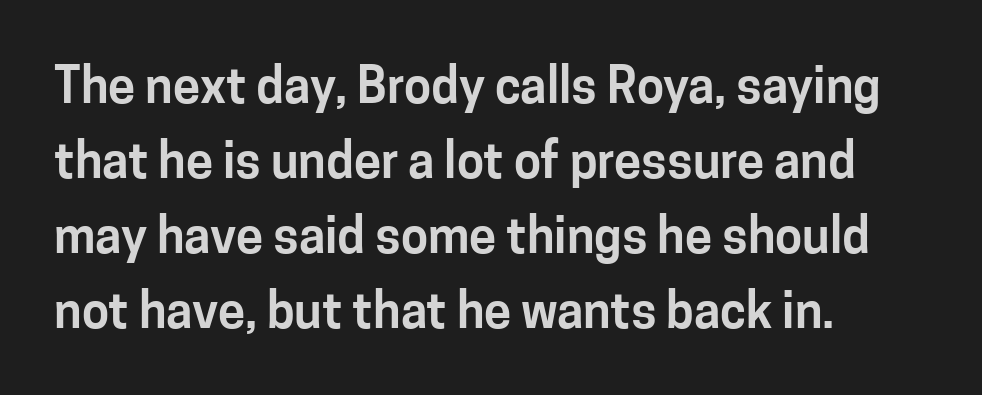
{"serif": "no", "italic": "no", "width": "normal", "stroke_contrast": "low", "x_height": "medium", "monospaced": "no", "underline": "no", "align": "left", "line_spacing": "normal", "line_spacing_ratio": 1.53, "letter_spacing": "normal", "letter_spacing_em": 0.0, "glyph_px": 49}
